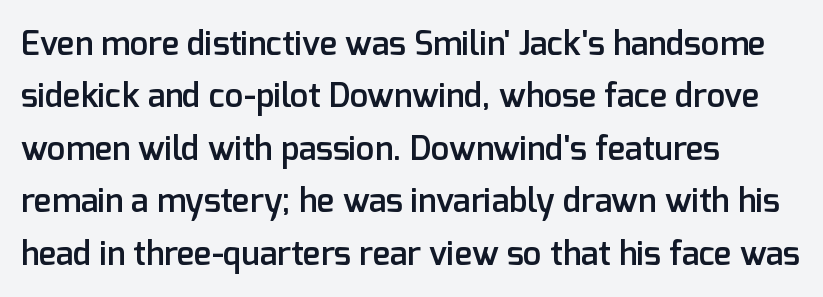
The image shows 33 px semibold sans-serif type, upright; set left-aligned, normal line spacing (1.59x), normal letter spacing, not underlined; low stroke contrast and a medium x-height.
